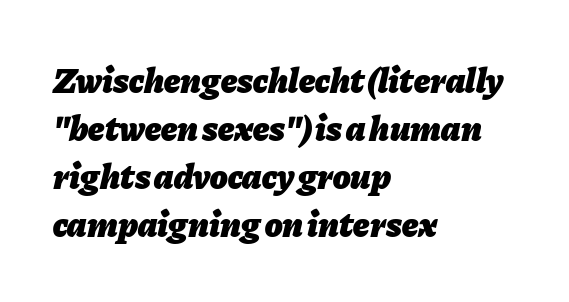
Q: Is the text bold? A: Yes.
Q: Is the text italic (slanted)? A: Yes, it leans right by about 11 degrees.
Q: Is the text underlined? A: No.
Q: How is the paragraph aligned? A: Left-aligned.
Q: Is the spacing between letters normal or unusually wide? A: Normal.
Q: Is the spacing between lines tight, normal or loose? A: Normal.
Q: Width (condensed, normal, or wide)? A: Normal.
Q: Stroke contrast? A: Low.
Q: x-height? A: Medium.
Q: Monospaced? A: No.
